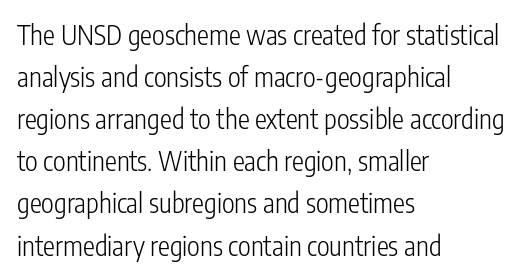
Q: Is the text bold? A: No.
Q: Is the text italic (slanted)? A: No, it is upright.
Q: Is the text underlined? A: No.
Q: How is the paragraph aligned? A: Left-aligned.
Q: Is the spacing between letters normal or unusually wide? A: Normal.
Q: Is the spacing between lines tight, normal or loose? A: Normal.
